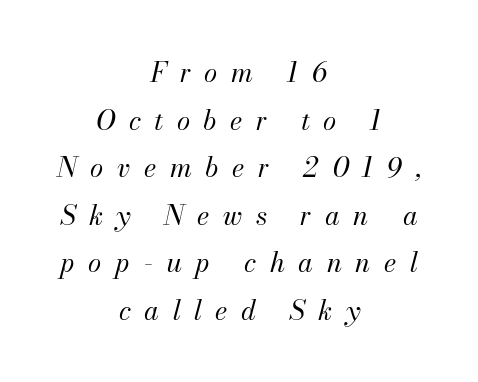
The rendering positions every line midway between the sides. No word sits above an underline. The weight would be labelled regular, book, light, or lighter still. The rendering applies a slant to the glyphs. The line texture is sparse and dotted thanks to wide tracking.
